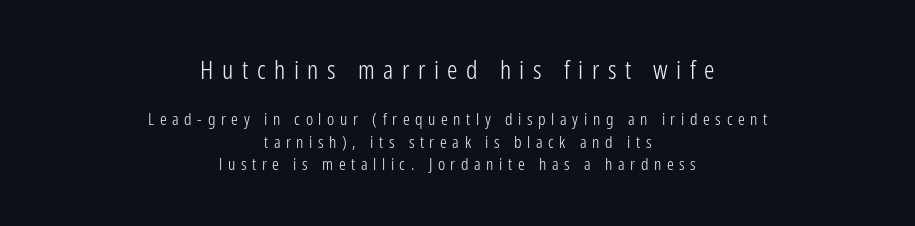
The image shows 26 px text type, upright; set centered, normal line spacing (1.32x), unusually wide letter spacing (+0.33 em), not underlined; the first (top) block is 1.53x larger.
